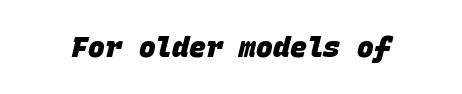
Q: Is the text bold? A: Yes.
Q: Is the typeface a serif or a sans-serif typeface? A: Sans-serif.
Q: Is the text underlined? A: No.
Q: Is the spacing between letters normal or unusually wide? A: Normal.
Q: Width (condensed, normal, or wide)? A: Normal.
Q: Stroke contrast? A: Low.
Q: x-height? A: Large.
Q: Monospaced? A: Yes.
